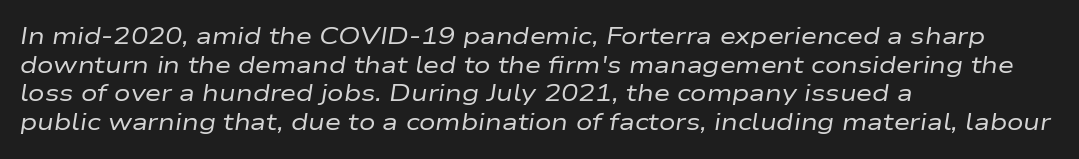
The text block is weighted toward the left margin, trailing off unevenly rightward. The text carries the slant typical of an italic or oblique font. What stands out about the letter spacing? Nothing — it is the standard amount. Is this a heavy cut? Hardly; it is regular or lighter.
